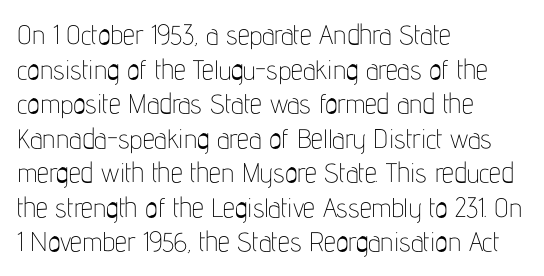
The block of text has a typical density, with ordinary space between rows. Which margin do the lines hug? The left one — the right edge is uneven. The space directly below the letters is spotless. This is the regular roman posture of the typeface. Does extra space separate the letters? No, they use regular spacing.
